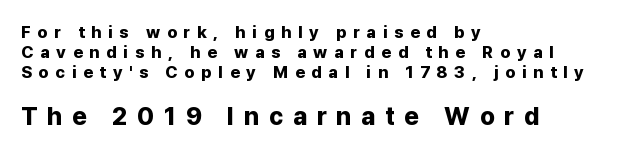
The image shows 25 px bold type, upright; set left-aligned, line spacing 1.18x, unusually wide letter spacing (+0.39 em), not underlined; the second (bottom) block is 1.47x larger.
